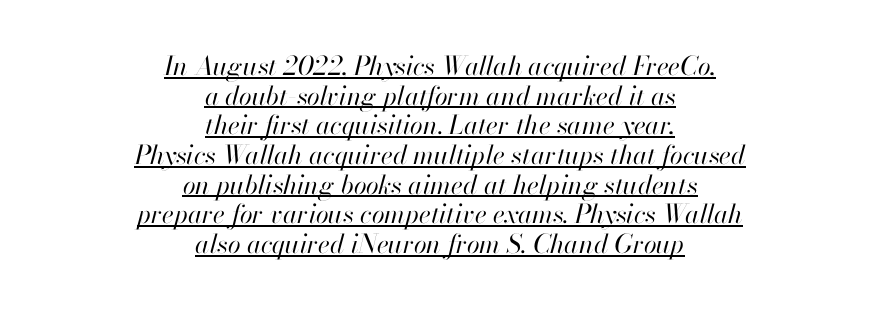
Leftover space on each line is divided equally before and after the words. Rows of type sit shoulder to shoulder in the vertical direction. The strokes are not fattened; the text isn't bold. Quick note: italic.
